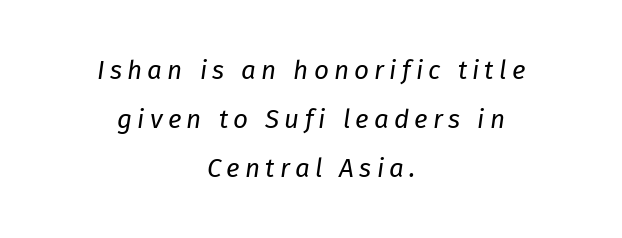
The image shows 26 px text type, italic (leaning right); set centered, line spacing 1.88x, unusually wide letter spacing (+0.2 em), not underlined.
